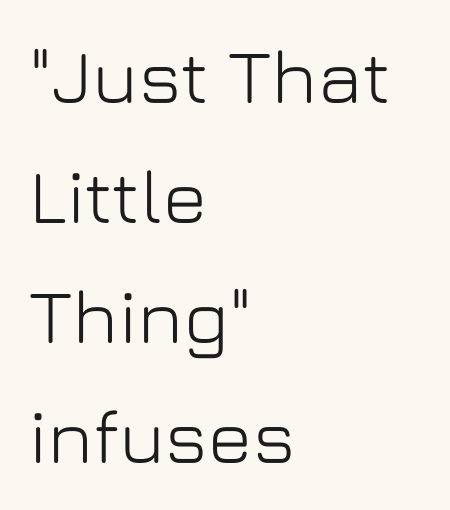
The horizontal fit of the characters is conventional and even. Reading down the column, the eye jumps a familiar distance to each next line. These lines are composed in type without serifs. Note the varied advance widths — an 'i' is clearly narrower than an 'm'. Alignment: flush left. When letters stand straight like this, we call the style roman or upright.
